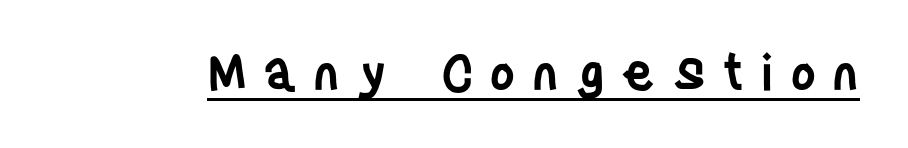
Ascenders rise straight up at ninety degrees. I'd describe the lettering as semibold — firm but not a full bold. The typesetter has applied underlining to the passage shown. The glyphs in this specimen are sans serif. You could not count columns in this text — the font is proportionally spaced. Inter-character spacing is expanded well beyond the font's built-in metrics.
